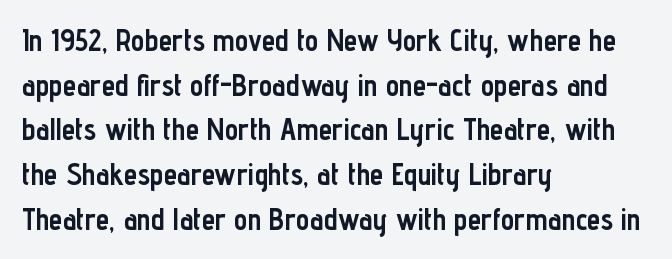
The rag falls on the right side of this text block. No extra tracking has been applied to these lines. Every stem runs plumb, perpendicular to the baseline. I'd call this a sans setting — the letters go barefoot. This block has exactly the height ordinary leading produces. The gap between lines stays unmarked.
